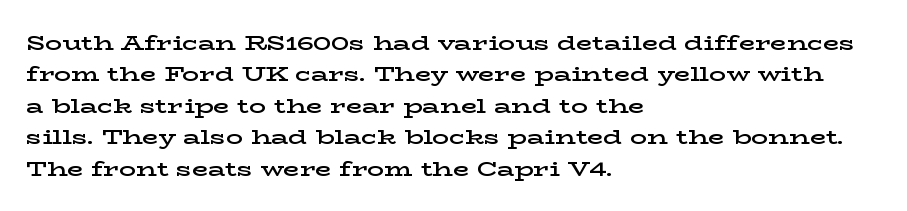
The glyphs have the mass of a demibold cut, below bold. The compositor pushed each line to the left boundary. The passage shown is not underscored anywhere. Caption: standard tracking, unaltered. Reading down the column, the eye jumps a familiar distance to each next line. The axis of the letterforms is exactly vertical.
